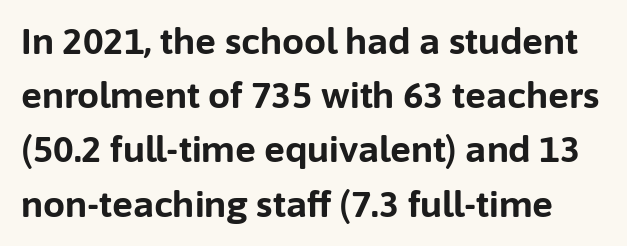
Each letter keeps its own natural width here, so spacing adapts to shape. Is there any slant? The stems are plumb. A typesetter would call this zero additional tracking. Summary of weight: heavy, a full bold.
